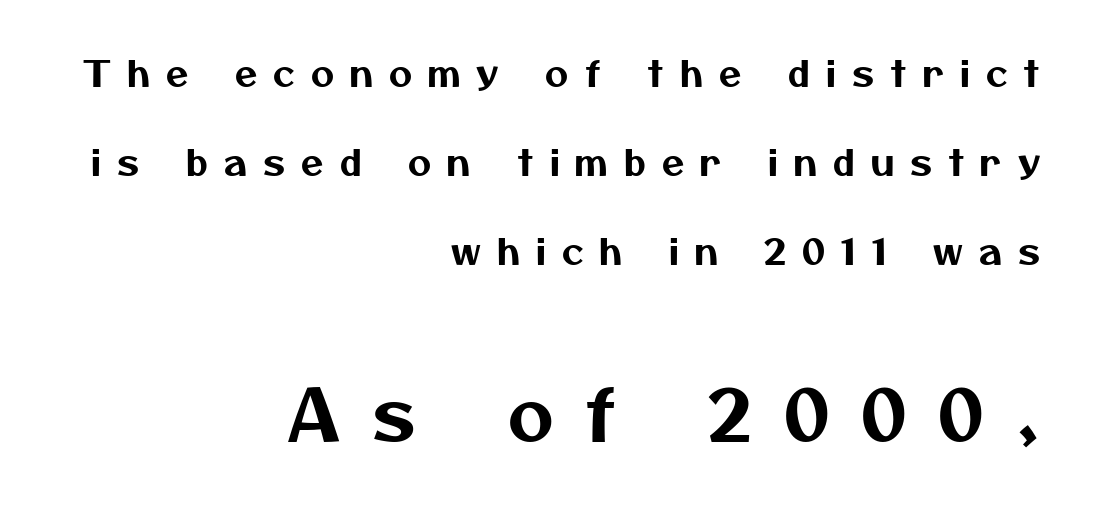
{"serif": "no", "width": "normal", "stroke_contrast": "medium", "x_height": "medium", "monospaced": "no", "underline": "no", "align": "right", "line_spacing": "loose", "line_spacing_ratio": 2.47, "letter_spacing": "wide", "letter_spacing_em": 0.45, "larger_block": "second", "size_ratio": 1.97, "glyph_px": 71}
